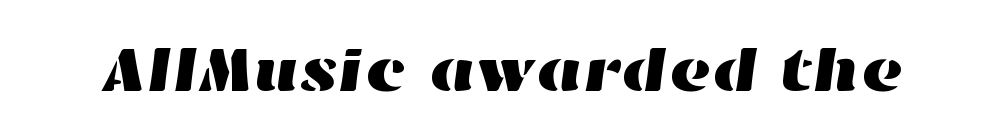
Spacing between characters is what you'd get straight out of the box. The rendering uses natural spacing where letterforms have individual widths. The space beneath each line is pristine and unruled.
